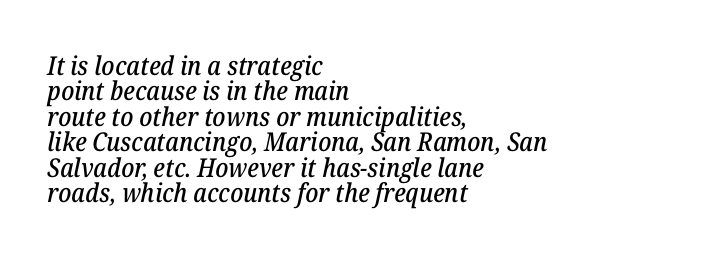
The image shows 26 px text type, italic (leaning right); set left-aligned, tight line spacing (0.98x), normal letter spacing, not underlined.
